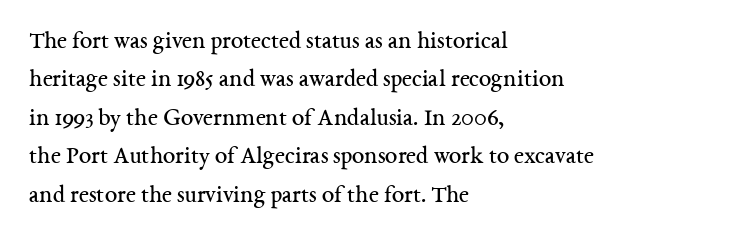
{"italic": "no", "bold": "no", "underline": "no", "align": "left", "line_spacing": "normal", "line_spacing_ratio": 1.54, "letter_spacing": "normal", "letter_spacing_em": 0.0, "glyph_px": 25}
